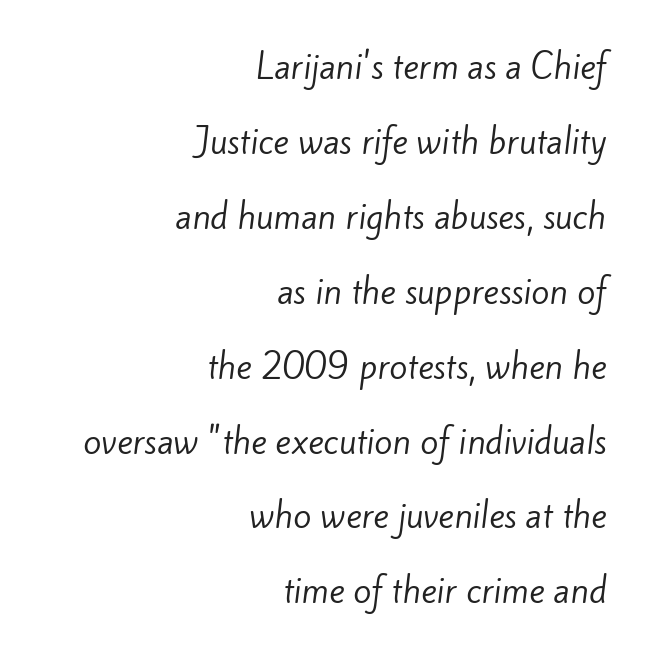
The letters advance in unequal steps, a hallmark of proportional type. The compositor pushed each line to the right boundary. Rows of type keep a wide berth in the vertical direction. This is sans-serif lettering, the kind often seen on screens and signage. Think standard paragraph weight, or any step lighter than that.
